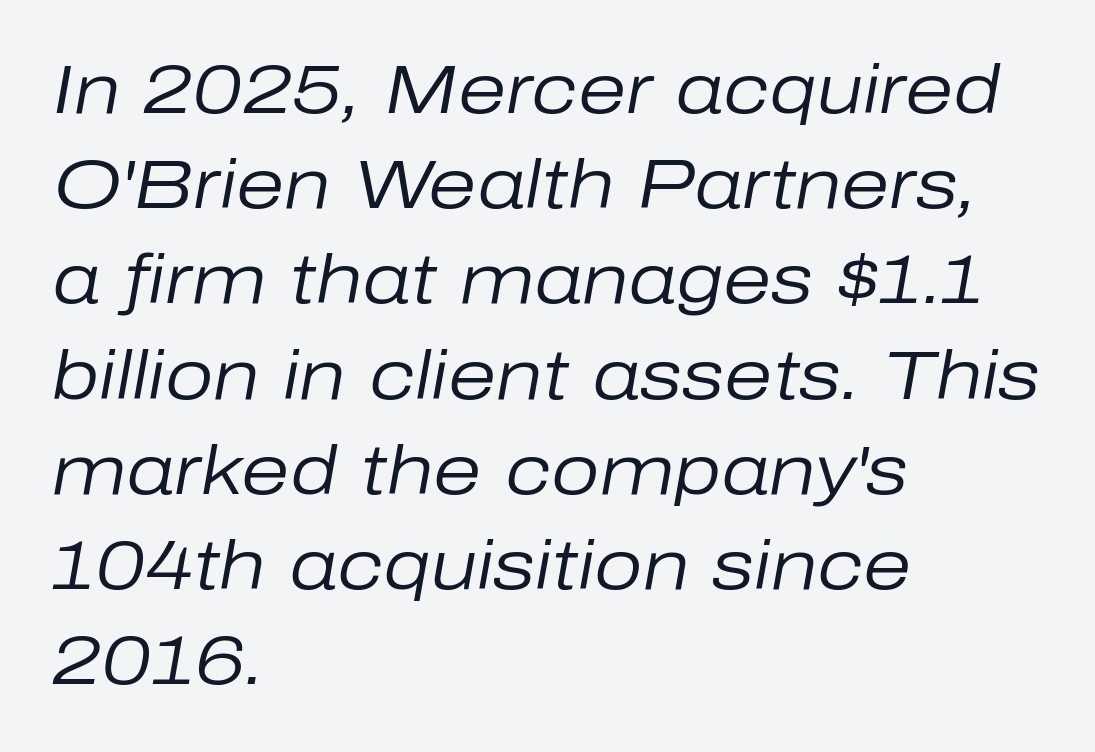
The image shows 69 px regular-weight type, italic (leaning right); set left-aligned, normal line spacing (1.38x), normal letter spacing, not underlined; low stroke contrast and a medium x-height.
